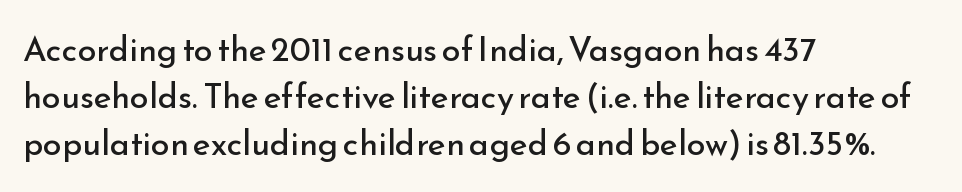
The image shows 34 px regular-weight sans-serif type, upright; set left-aligned, normal line spacing (1.38x), normal letter spacing, not underlined; low stroke contrast and a small x-height.
